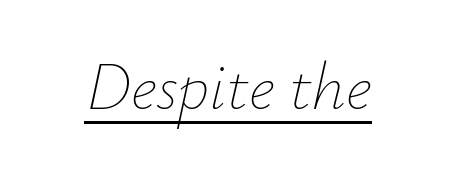
{"italic": "yes", "lean": "right", "slant_degrees": 12, "bold": "no", "weight": "thin", "width": "normal", "stroke_contrast": "low", "x_height": "small", "monospaced": "no", "underline": "yes", "letter_spacing": "normal", "letter_spacing_em": 0.0, "glyph_px": 67}
